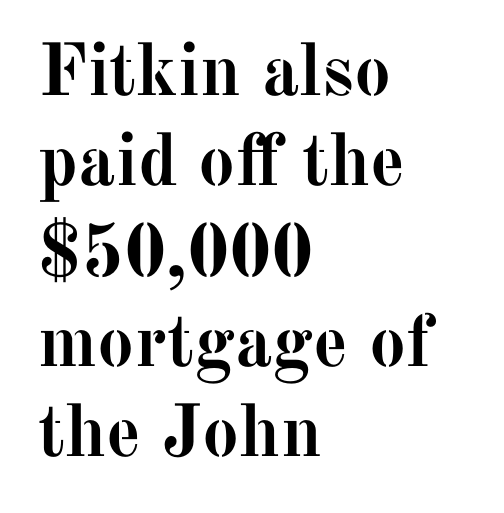
Q: Is the text bold? A: Yes.
Q: Is the text italic (slanted)? A: No, it is upright.
Q: Is the typeface a serif or a sans-serif typeface? A: Serif.
Q: Is the text underlined? A: No.
Q: How is the paragraph aligned? A: Left-aligned.
Q: Is the spacing between letters normal or unusually wide? A: Normal.
Q: Width (condensed, normal, or wide)? A: Normal.
Q: Stroke contrast? A: Medium.
Q: x-height? A: Medium.
Q: Monospaced? A: No.
